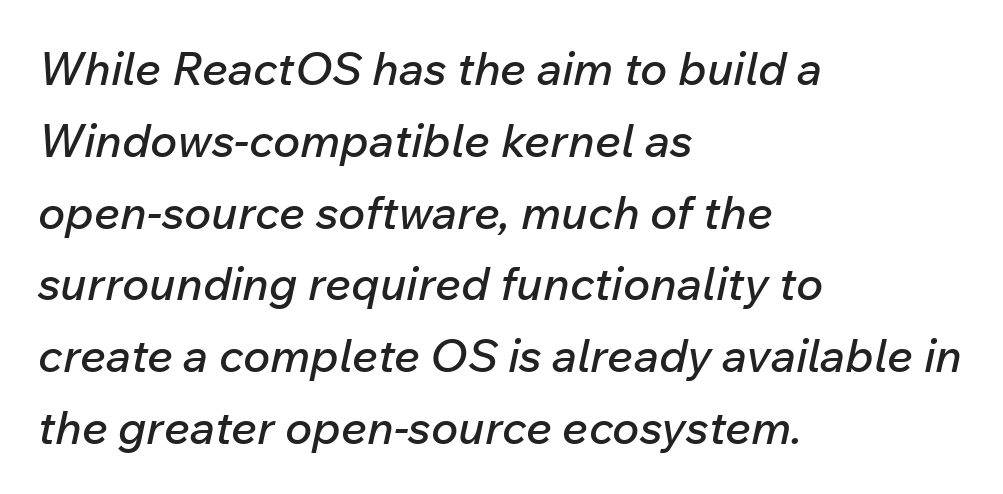
{"italic": "yes", "lean": "right", "slant_degrees": 12, "width": "normal", "stroke_contrast": "low", "x_height": "medium", "monospaced": "no", "underline": "no", "align": "left", "line_spacing": "normal", "line_spacing_ratio": 1.56, "letter_spacing": "normal", "letter_spacing_em": 0.0, "glyph_px": 46}
